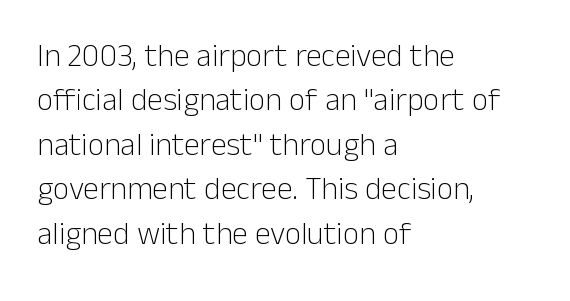
{"serif": "no", "italic": "no", "bold": "no", "weight": "light", "width": "normal", "stroke_contrast": "low", "x_height": "medium", "monospaced": "no", "underline": "no", "align": "left", "line_spacing": "normal", "line_spacing_ratio": 1.39, "letter_spacing": "normal", "letter_spacing_em": 0.0, "glyph_px": 32}
